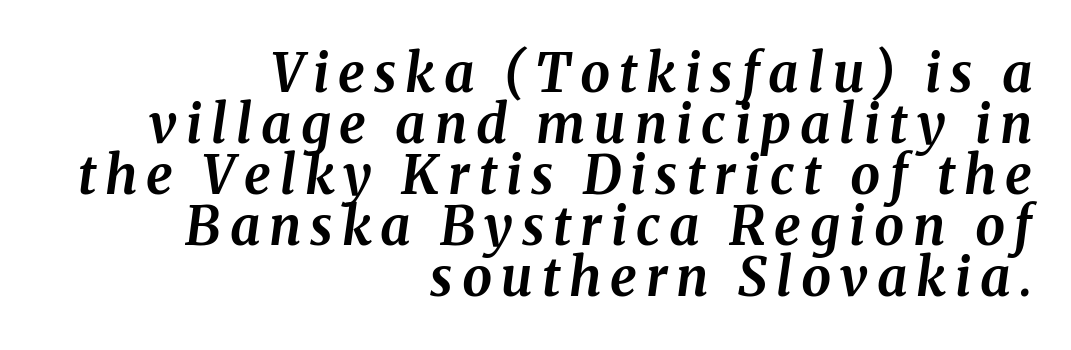
Compared with ordinary roman type, these characters are visibly tilted. Students, this is bold: see how much ink each stroke carries. If you drew a ruler down the right edge, every line would touch it. The baseline area is clear.
